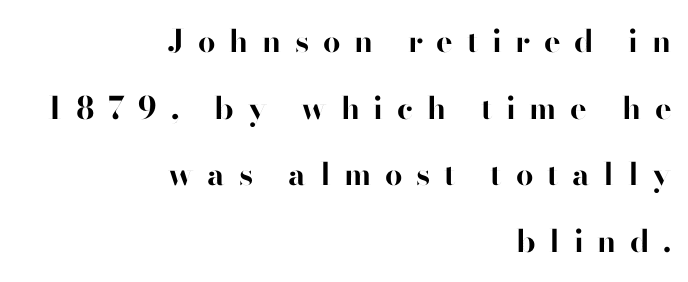
Q: Is the text bold? A: Yes.
Q: Is the text italic (slanted)? A: No, it is upright.
Q: Is the typeface a serif or a sans-serif typeface? A: Sans-serif.
Q: Is the text underlined? A: No.
Q: How is the paragraph aligned? A: Right-aligned.
Q: Is the spacing between letters normal or unusually wide? A: Unusually wide.
Q: Is the spacing between lines tight, normal or loose? A: Loose.
Q: Width (condensed, normal, or wide)? A: Normal.
Q: Stroke contrast? A: High.
Q: x-height? A: Small.
Q: Monospaced? A: No.
